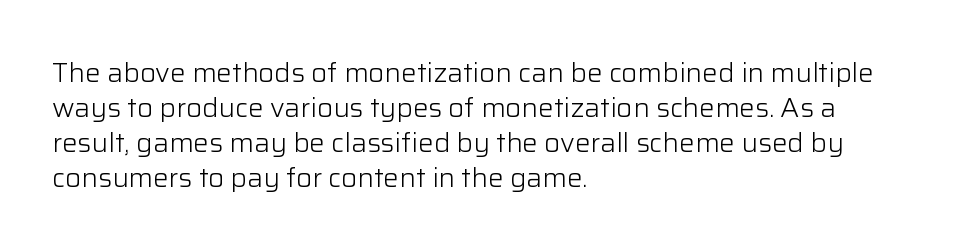
The image shows 26 px text type, upright; set left-aligned, normal line spacing (1.34x), normal letter spacing, not underlined.
